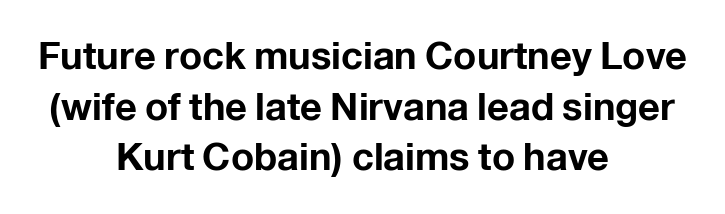
The image shows 38 px bold sans-serif type, upright; set centered, normal line spacing (1.33x), normal letter spacing, not underlined; low stroke contrast and a medium x-height.
